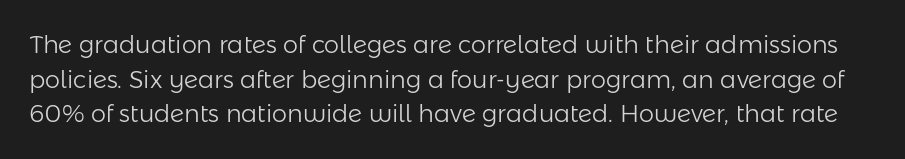
In terms of leading, this rendering sits right in the middle. If you drew a line through each stem, it would be perfectly vertical. Letter spacing: default. Check under the words: just untouched page. Is this a heavy cut? Hardly; it is regular or lighter.
